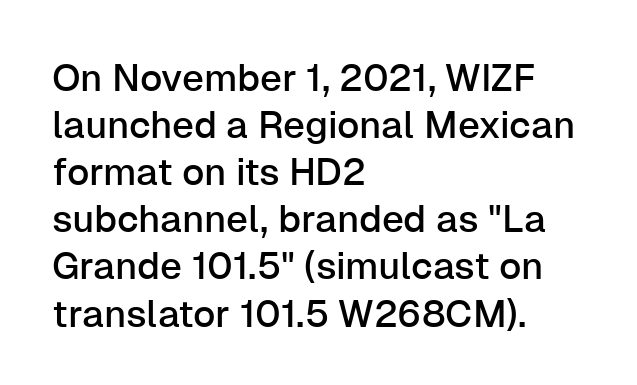
Q: Is the text italic (slanted)? A: No, it is upright.
Q: Is the typeface a serif or a sans-serif typeface? A: Sans-serif.
Q: Is the text underlined? A: No.
Q: How is the paragraph aligned? A: Left-aligned.
Q: Is the spacing between letters normal or unusually wide? A: Normal.
Q: Width (condensed, normal, or wide)? A: Normal.
Q: Stroke contrast? A: Low.
Q: x-height? A: Medium.
Q: Monospaced? A: No.
